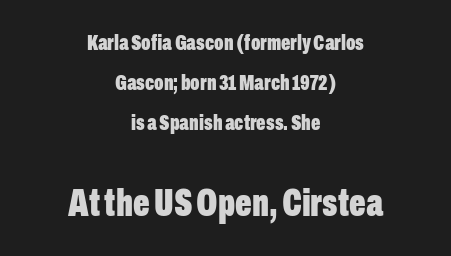
The image shows 39 px bold, condensed sans-serif type, upright; set centered, line spacing 1.82x, normal letter spacing, not underlined; the second (bottom) block is 1.77x larger; low stroke contrast and a medium x-height.
